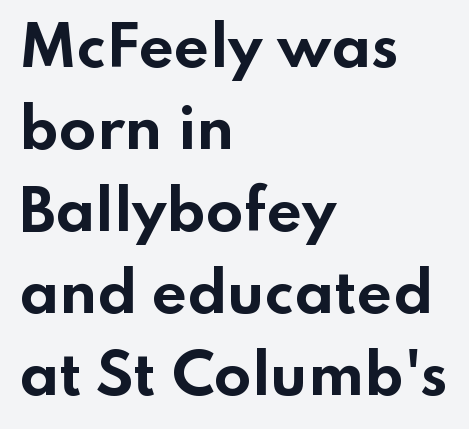
{"serif": "no", "italic": "no", "bold": "yes", "weight": "bold", "width": "wide", "stroke_contrast": "low", "x_height": "small", "monospaced": "no", "underline": "no", "align": "left", "line_spacing": "normal", "line_spacing_ratio": 1.49, "letter_spacing": "normal", "letter_spacing_em": 0.0, "glyph_px": 55}
